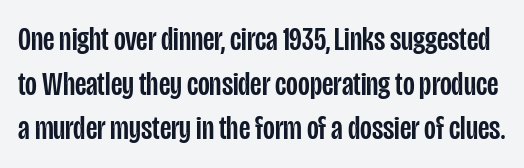
The image shows 34 px condensed sans-serif type, upright; set normal line spacing (1.31x), normal letter spacing, not underlined; low stroke contrast and a large x-height.
